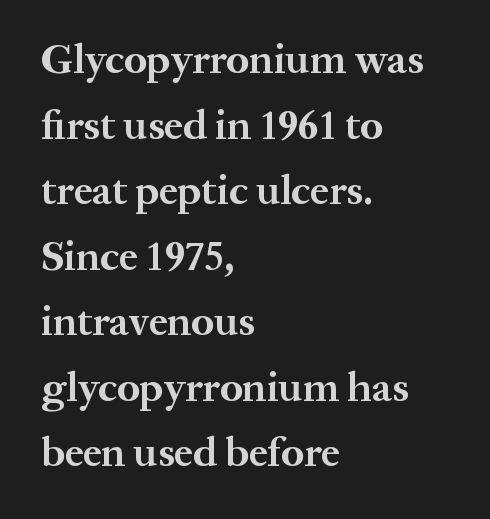
Descender tails drop into unmarked territory. Examine the stroke ends and you'll spot serifs. The face used here is proportionally spaced, like ordinary book or web type. How heavy is the stroke? Heavy — this is a bold.
